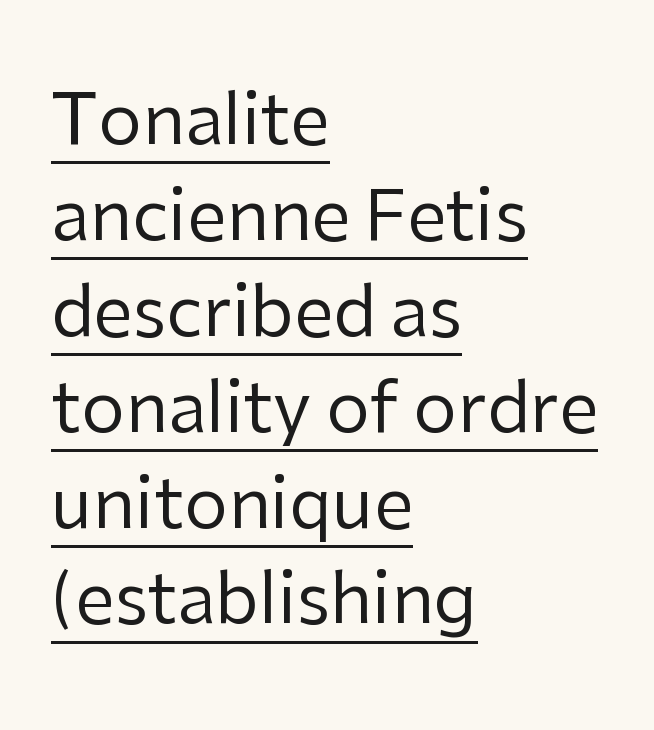
Q: Is the text bold? A: No.
Q: Is the text italic (slanted)? A: No, it is upright.
Q: Is the typeface a serif or a sans-serif typeface? A: Sans-serif.
Q: Is the text underlined? A: Yes.
Q: How is the paragraph aligned? A: Left-aligned.
Q: Is the spacing between letters normal or unusually wide? A: Normal.
Q: Is the spacing between lines tight, normal or loose? A: Normal.
Q: Width (condensed, normal, or wide)? A: Normal.
Q: Stroke contrast? A: Low.
Q: x-height? A: Medium.
Q: Monospaced? A: No.
